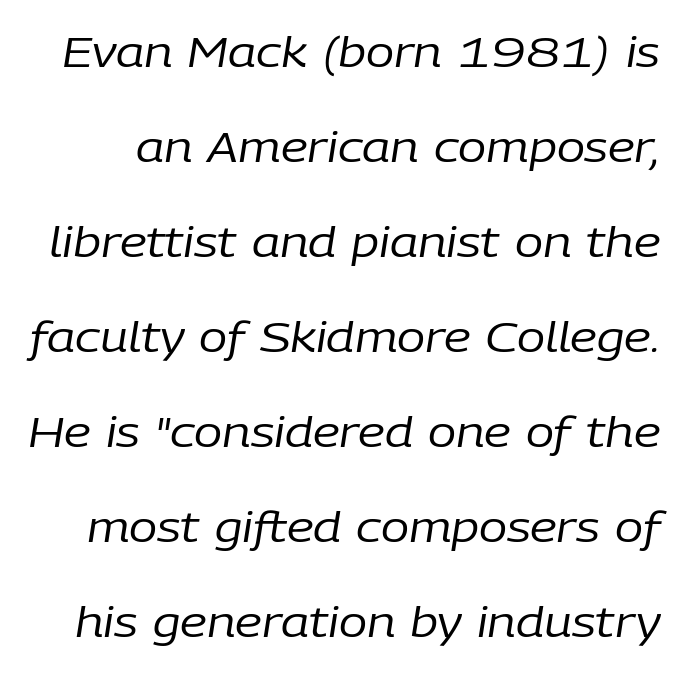
The image shows 42 px regular-weight type, italic (leaning right); set loose line spacing (2.26x), normal letter spacing, not underlined; low stroke contrast and a medium x-height.
